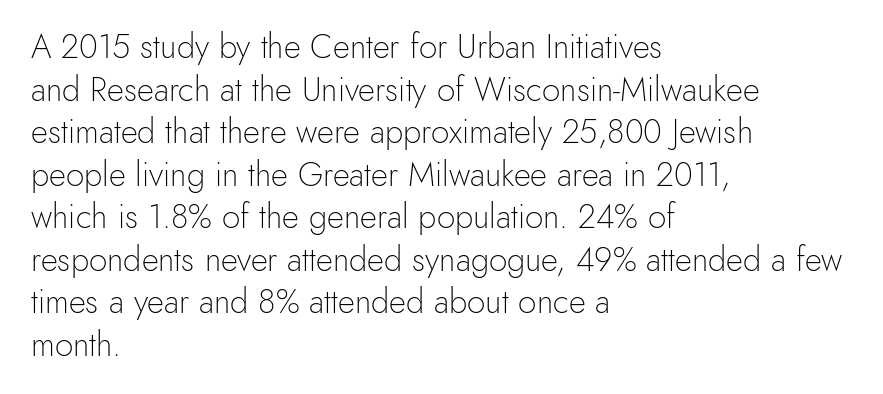
The font sits on the lighter half of the weight spectrum, regular included. The line texture is even and compact thanks to regular tracking. Is the block centered? No — it sits flush against the left margin. The space directly below the letters is spotless. Spacing verdict: proportional, widths tailored to each character.
